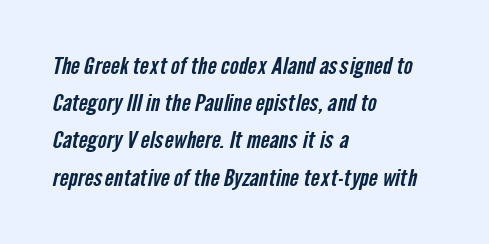
Q: Is the text underlined? A: No.
Q: How is the paragraph aligned? A: Left-aligned.
Q: Is the spacing between letters normal or unusually wide? A: Normal.
Q: Is the spacing between lines tight, normal or loose? A: Normal.
